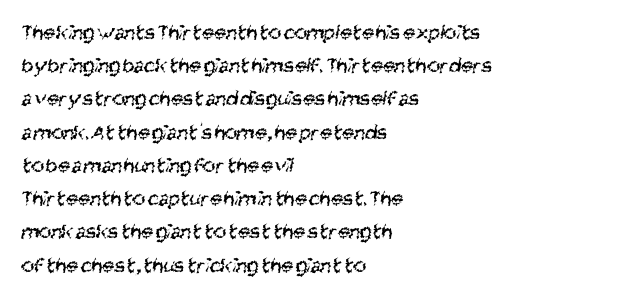
{"bold": "no", "underline": "no", "align": "left", "line_spacing": "normal", "line_spacing_ratio": 1.51, "letter_spacing": "normal", "letter_spacing_em": 0.0, "glyph_px": 22}
